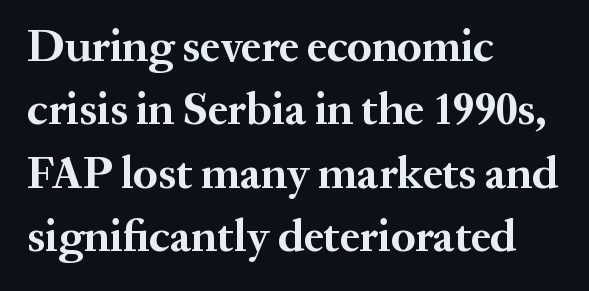
The foot of each line stays bare and open. The leading is moderate, giving the passage an even texture. The lettering stays uniformly vertical, giving the passage a roman look. The text was rendered using a seriffed face with decorative stroke endings. Typesetter's note: full bold, strokes at maximum text heaviness. These lines are rendered in a variable-pitch font.
